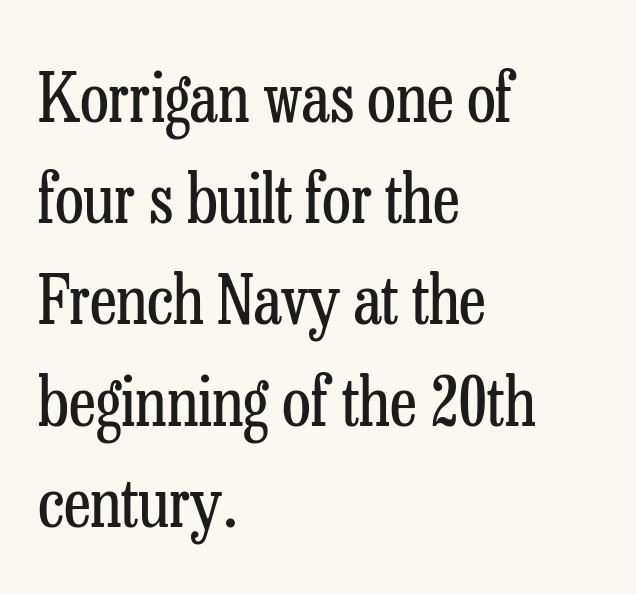
Small tapered or slab feet sit at the stroke ends, so this counts as serif. Leftover space on each line is placed entirely after the last word. Honestly, the row spacing looks completely unremarkable. Stems and bowls with no extra thickness — not bold. The passage shown is typed in a proportional face where columns would drift. This sample uses plain, unmodified letter spacing.
